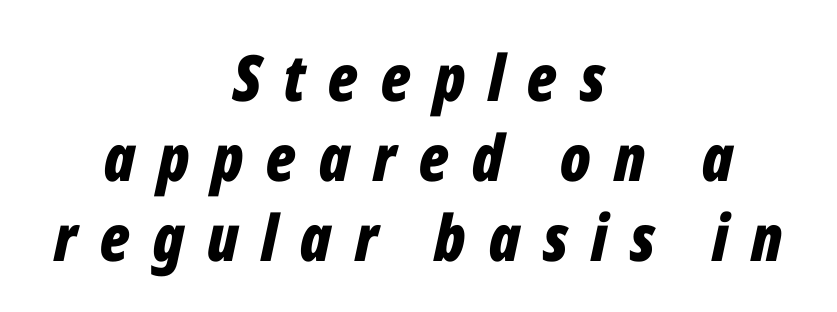
Display-style spreading of the glyphs; the letterfit is very open. This sample has the flowing, uneven cadence of proportional lettering. The specimen omits any rule beneath the text block's lines. Observe the lean: these are italic letterforms. Leading matches the norm, producing a regular column.
